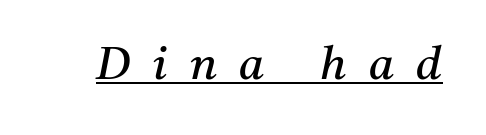
Q: Is the text bold? A: No.
Q: Is the text italic (slanted)? A: Yes, it leans right by about 11 degrees.
Q: Is the typeface a serif or a sans-serif typeface? A: Serif.
Q: Is the text underlined? A: Yes.
Q: Is the spacing between letters normal or unusually wide? A: Unusually wide.
Q: Width (condensed, normal, or wide)? A: Normal.
Q: Stroke contrast? A: Medium.
Q: x-height? A: Medium.
Q: Monospaced? A: No.
